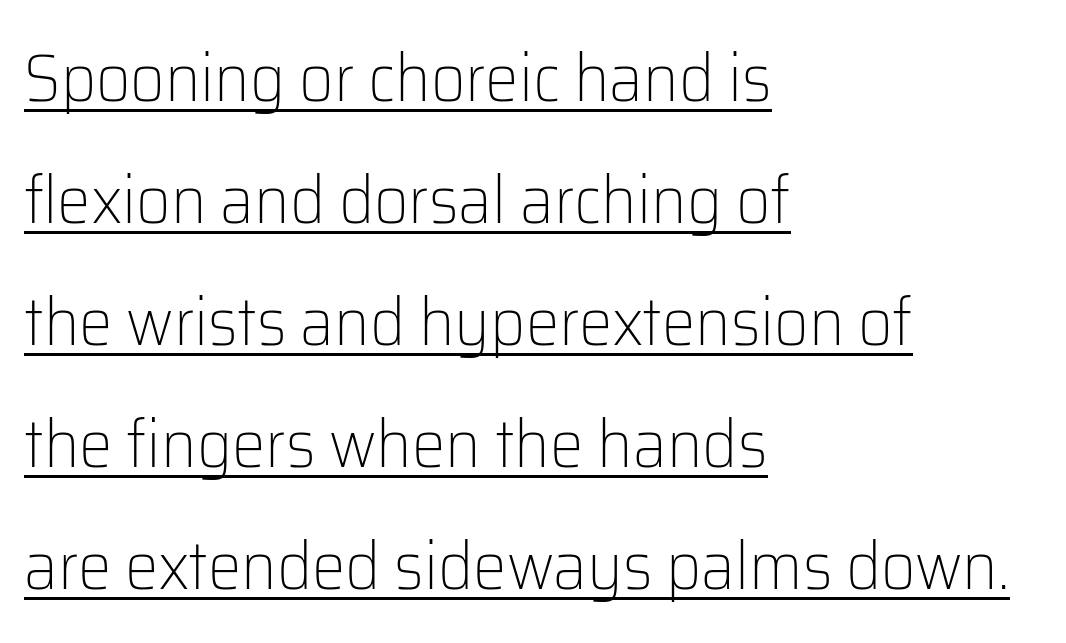
Q: Is the text bold? A: No.
Q: Is the text italic (slanted)? A: No, it is upright.
Q: Is the typeface a serif or a sans-serif typeface? A: Sans-serif.
Q: Is the text underlined? A: Yes.
Q: How is the paragraph aligned? A: Left-aligned.
Q: Is the spacing between letters normal or unusually wide? A: Normal.
Q: Width (condensed, normal, or wide)? A: Normal.
Q: Stroke contrast? A: Low.
Q: x-height? A: Medium.
Q: Monospaced? A: No.
